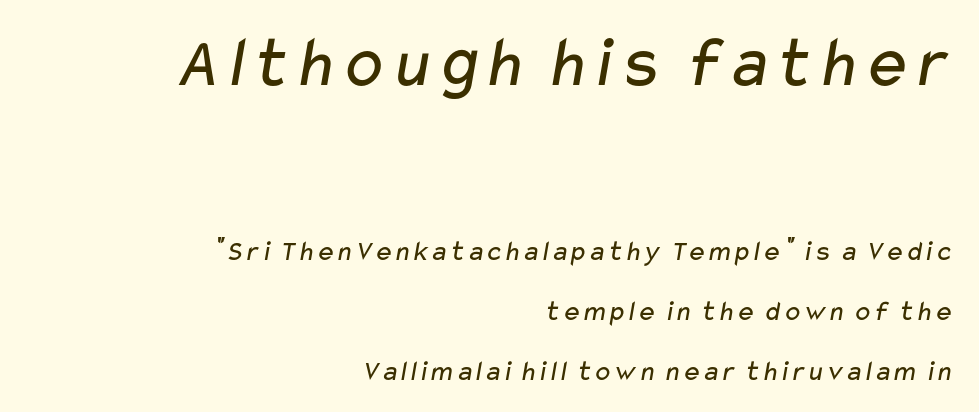
{"serif": "no", "bold": "no", "weight": "regular", "width": "wide", "stroke_contrast": "low", "x_height": "medium", "monospaced": "no", "underline": "no", "align": "right", "line_spacing": "loose", "line_spacing_ratio": 2.07, "letter_spacing": "normal", "letter_spacing_em": 0.0, "larger_block": "first", "size_ratio": 2.52, "glyph_px": 73}
